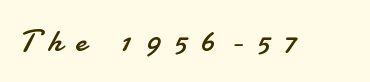
No chunkiness to these letters — they're not bold. A typesetter would label this face a sans. The strip under each line holds only bare page. A typesetter would call this proportional, since set widths differ per character. Words appear elongated and porous because spacing is wide.
